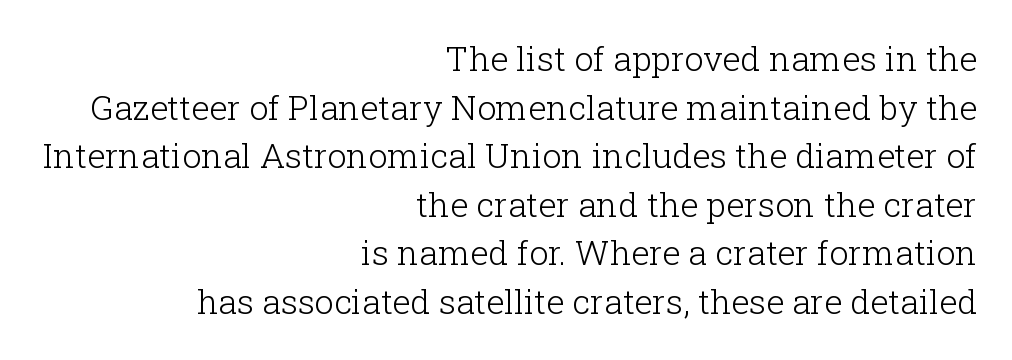
The letters carry serifs — small finishing strokes at the ends of their stems. Visually the block forms a straight wall on the right and a jagged coastline on the left. Quick note: not italic, upright. Stem width sits at or under what a default text font uses. Spacing verdict: proportional, widths tailored to each character. Glyph-to-glyph distance matches everyday printed text.
